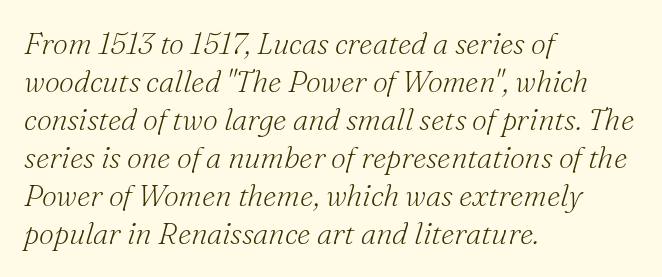
The whole block is typeset with a tilt. The passage is arranged the way most books set body copy — flush left. Letter spacing: default. Stems here are at most as thick as an everyday book face.
